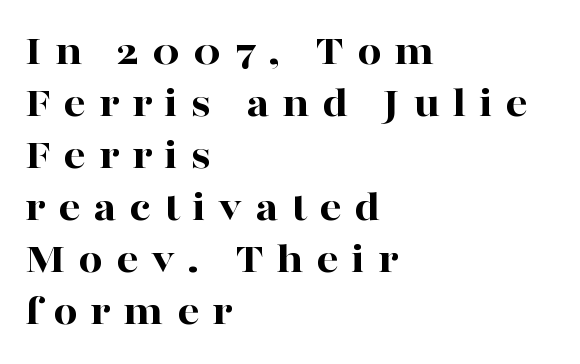
Q: Is the text bold? A: Yes.
Q: Is the text italic (slanted)? A: No, it is upright.
Q: Is the typeface a serif or a sans-serif typeface? A: Serif.
Q: Is the text underlined? A: No.
Q: How is the paragraph aligned? A: Left-aligned.
Q: Is the spacing between letters normal or unusually wide? A: Unusually wide.
Q: Width (condensed, normal, or wide)? A: Wide.
Q: Stroke contrast? A: High.
Q: x-height? A: Medium.
Q: Monospaced? A: No.
